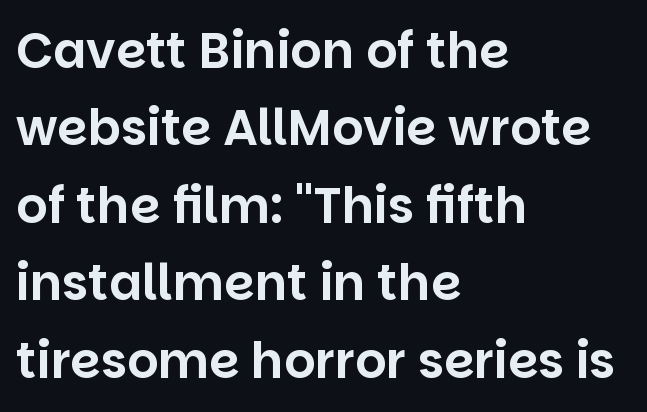
Q: Is the text italic (slanted)? A: No, it is upright.
Q: Is the typeface a serif or a sans-serif typeface? A: Sans-serif.
Q: Is the text underlined? A: No.
Q: How is the paragraph aligned? A: Left-aligned.
Q: Is the spacing between letters normal or unusually wide? A: Normal.
Q: Is the spacing between lines tight, normal or loose? A: Normal.
Q: Width (condensed, normal, or wide)? A: Normal.
Q: Stroke contrast? A: Low.
Q: x-height? A: Large.
Q: Monospaced? A: No.
